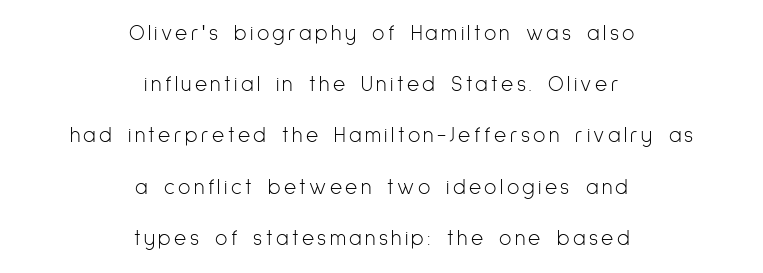
Q: Is the text bold? A: No.
Q: Is the text italic (slanted)? A: No, it is upright.
Q: Is the text underlined? A: No.
Q: How is the paragraph aligned? A: Centered.
Q: Is the spacing between lines tight, normal or loose? A: Loose.
